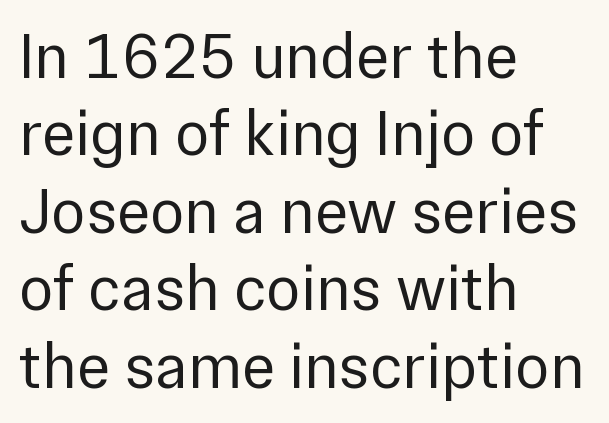
Q: Is the text bold? A: No.
Q: Is the text italic (slanted)? A: No, it is upright.
Q: Is the typeface a serif or a sans-serif typeface? A: Sans-serif.
Q: Is the text underlined? A: No.
Q: How is the paragraph aligned? A: Left-aligned.
Q: Is the spacing between letters normal or unusually wide? A: Normal.
Q: Width (condensed, normal, or wide)? A: Normal.
Q: x-height? A: Medium.
Q: Monospaced? A: No.
